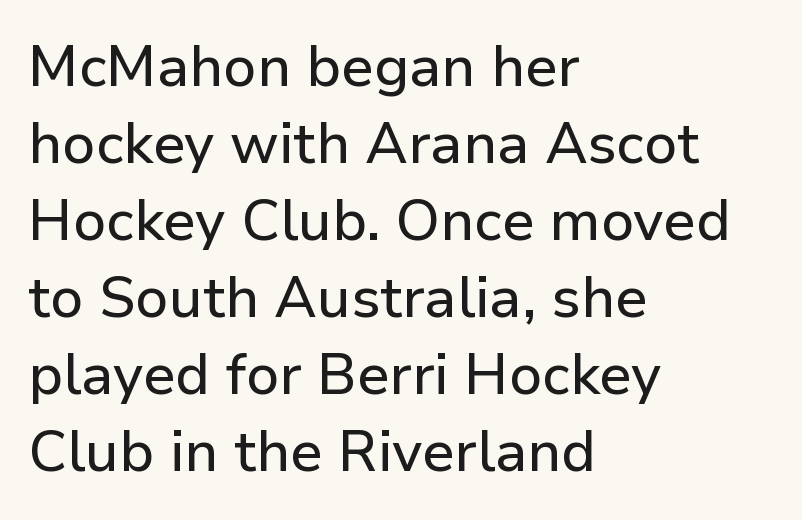
{"serif": "no", "italic": "no", "width": "normal", "stroke_contrast": "low", "x_height": "medium", "monospaced": "no", "underline": "no", "align": "left", "line_spacing": "normal", "line_spacing_ratio": 1.35, "letter_spacing": "normal", "letter_spacing_em": 0.0, "glyph_px": 57}
